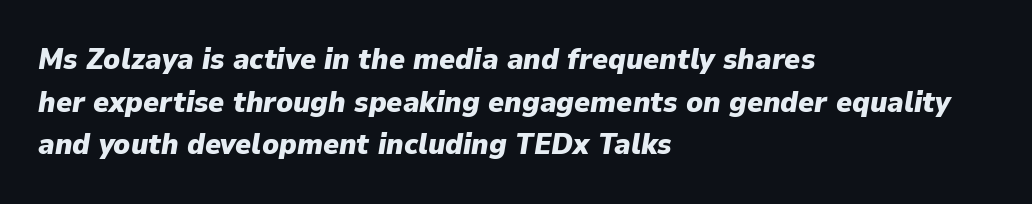
Looks like regular typesetting: each glyph gets only the width it needs. In terms of posture, this sample is oblique. The letters are bold, with thick, heavy strokes. Underlining? Definitely not there.
